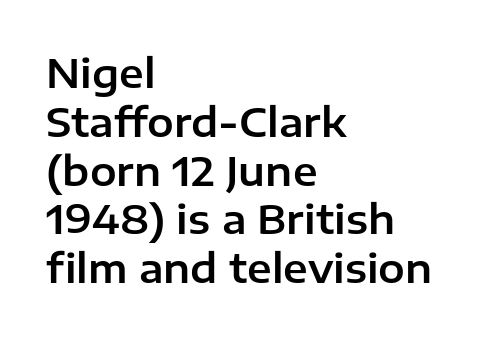
{"serif": "no", "italic": "no", "width": "normal", "stroke_contrast": "low", "x_height": "medium", "monospaced": "no", "underline": "no", "align": "left", "line_spacing_ratio": 1.22, "letter_spacing": "normal", "letter_spacing_em": 0.0, "glyph_px": 40}
